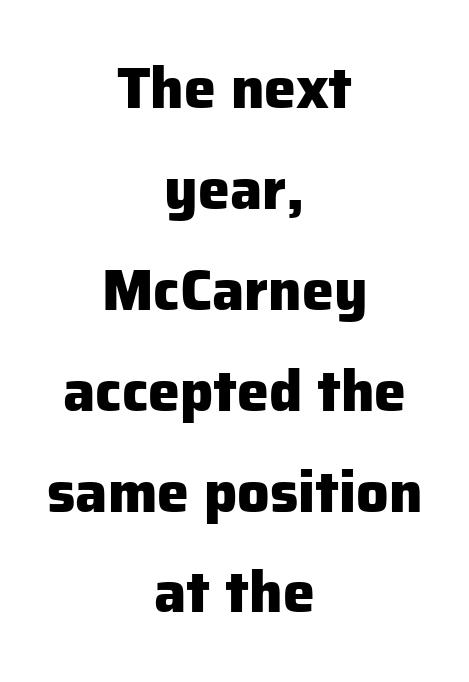
Q: Is the text bold? A: Yes.
Q: Is the text italic (slanted)? A: No, it is upright.
Q: Is the typeface a serif or a sans-serif typeface? A: Sans-serif.
Q: Is the text underlined? A: No.
Q: How is the paragraph aligned? A: Centered.
Q: Is the spacing between letters normal or unusually wide? A: Normal.
Q: Width (condensed, normal, or wide)? A: Normal.
Q: Stroke contrast? A: Low.
Q: x-height? A: Medium.
Q: Monospaced? A: No.
